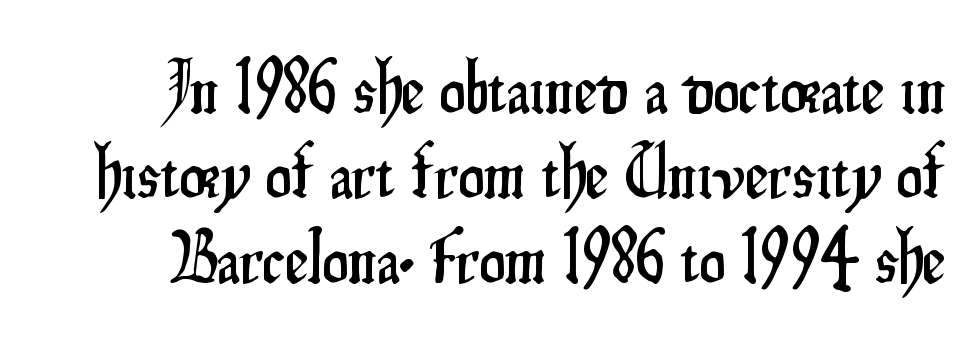
Leftover space on each line is placed entirely before the opening word. One glance says dense: line gaps are narrower than usual. These lines are rendered in a variable-pitch font. Letter spacing: default. The font's upright variant was chosen for this text.
